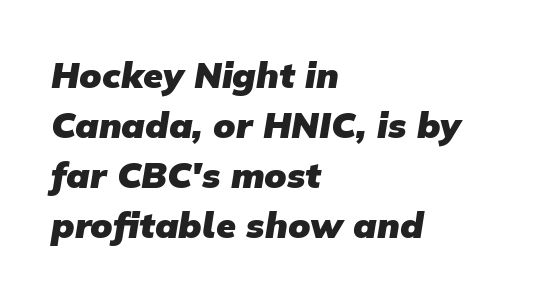
The image shows 36 px heavy sans-serif type; set left-aligned, normal line spacing (1.39x), normal letter spacing, not underlined; low stroke contrast and a medium x-height.
